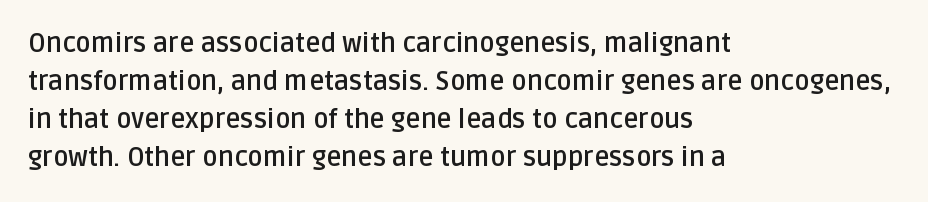
Horizontal alignment here is leftward, the default for most running prose. Nothing unusual about the tracking: characters are spaced as the font intends. Students, observe: this is what conventionally led text looks like. Does the lettering tilt? It doesn't — this is upright.
